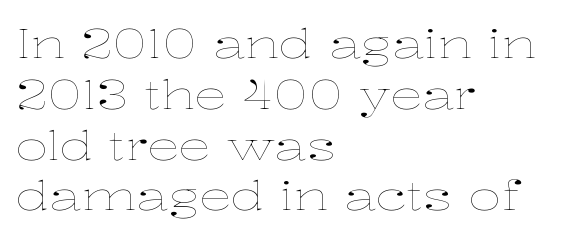
The image shows 40 px thin, wide type, upright; set left-aligned, normal line spacing (1.27x), normal letter spacing, not underlined; low stroke contrast and a medium x-height.
